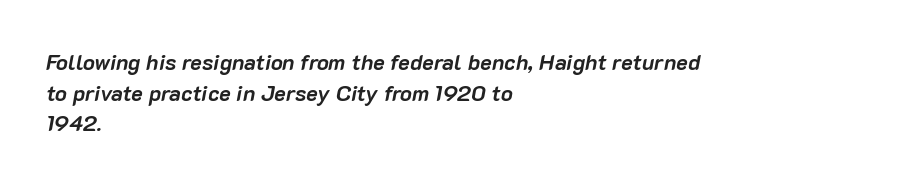
{"italic": "yes", "lean": "right", "slant_degrees": 10, "bold": "yes", "underline": "no", "align": "left", "line_spacing": "normal", "line_spacing_ratio": 1.39, "letter_spacing": "normal", "letter_spacing_em": 0.0, "glyph_px": 22}
